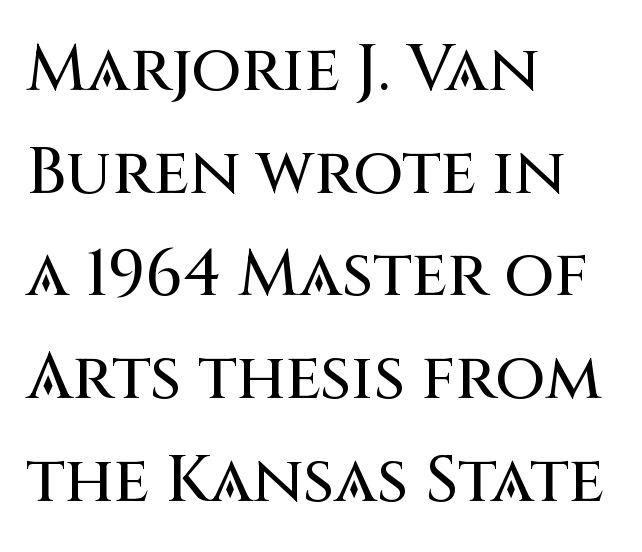
{"serif": "no", "italic": "no", "width": "normal", "stroke_contrast": "medium", "x_height": "large", "monospaced": "no", "underline": "no", "align": "left", "line_spacing": "normal", "line_spacing_ratio": 1.58, "letter_spacing": "normal", "letter_spacing_em": 0.0, "glyph_px": 65}
